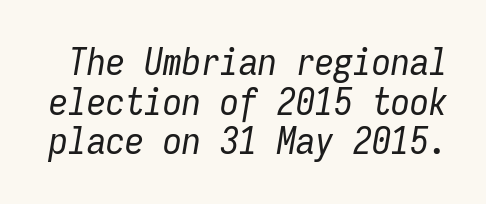
Q: Is the text bold? A: No.
Q: Is the text italic (slanted)? A: Yes, it leans right by about 9 degrees.
Q: Is the text underlined? A: No.
Q: Is the spacing between letters normal or unusually wide? A: Normal.
Q: Is the spacing between lines tight, normal or loose? A: Tight.
Q: Width (condensed, normal, or wide)? A: Condensed.
Q: Stroke contrast? A: Low.
Q: x-height? A: Medium.
Q: Monospaced? A: Yes.
